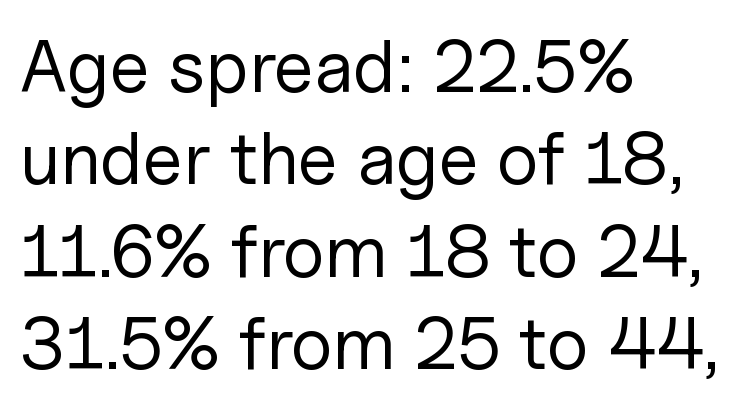
Does the lettering tilt? It doesn't — this is upright. Typeset ragged right — the left edge is the straight one. Proportional: the letters do not fall into vertical columns. In terms of letterspacing, this is plain default setting. A quiet, ordinary-to-light weight characterises the typeface. The letters carry no serifs — their stems end cleanly without finishing strokes.
